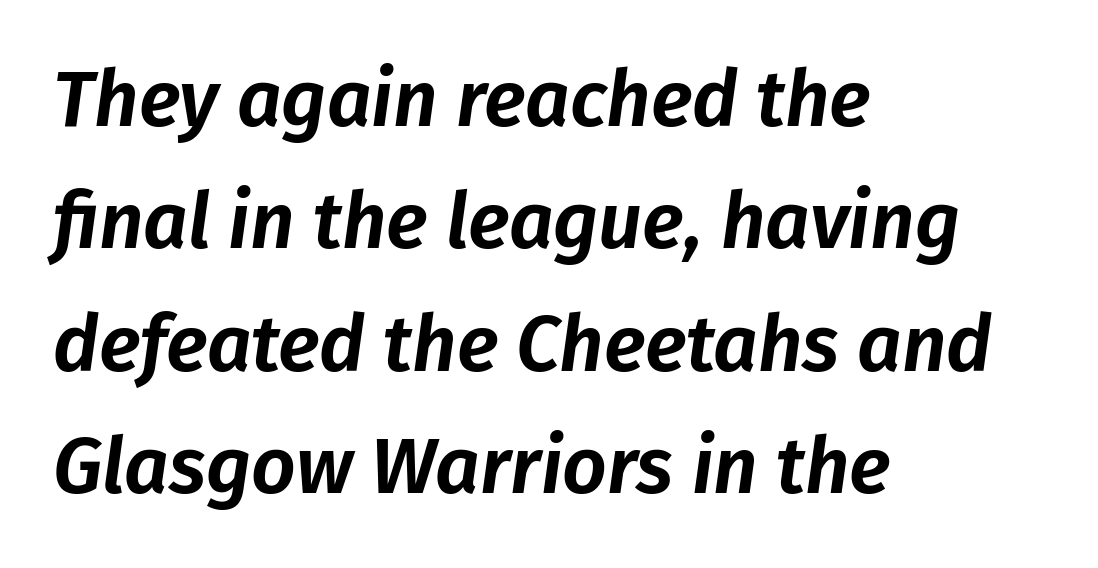
Italic? Definitely — the glyphs are oblique. Leading matches the norm, producing a regular column. Compared with a centered layout, this one pins lines to the left instead. The letters advance in unequal steps, a hallmark of proportional type.
